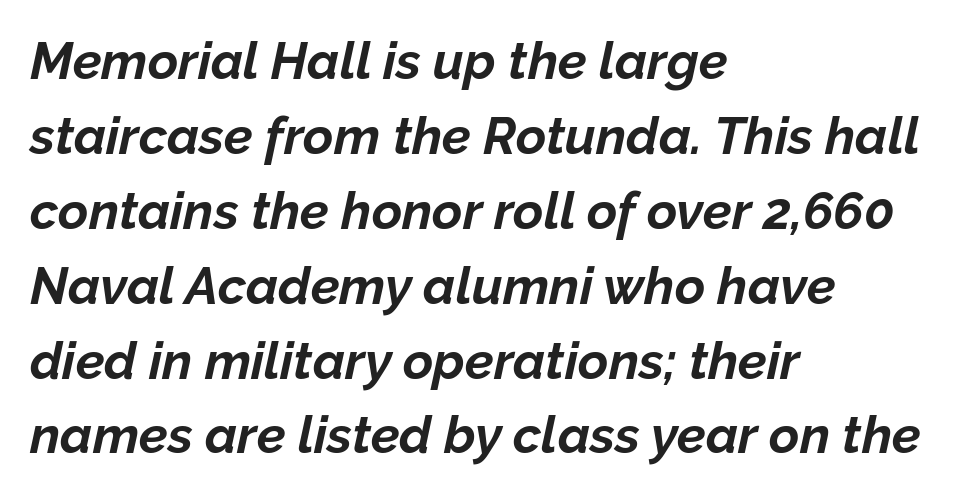
The image shows 52 px bold type, italic (leaning right); set left-aligned, normal line spacing (1.44x), normal letter spacing, not underlined; low stroke contrast and a medium x-height.
